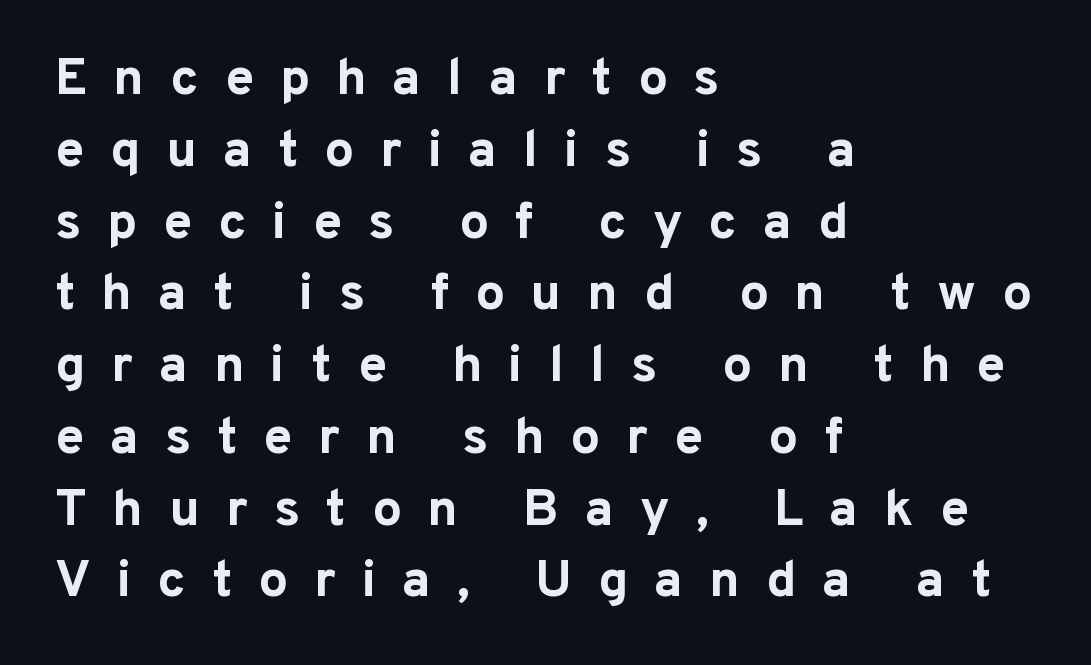
The tracking reads as deliberately expanded to a designer's eye. The paragraph has a hard left edge and a soft right edge. The area under the type is left untouched. Caption: bold face, heavy strokes. Is this a fixed-width face? No — the glyphs have proportional, varying widths. Check where the strokes stop: nothing finishes them off — pure sans.
